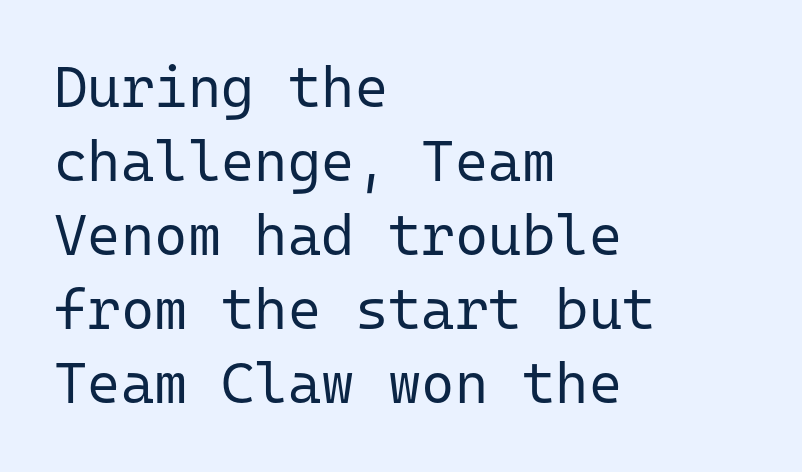
Evenly set lines give the paragraph a standard silhouette. Has an underline been added? It has not. The designer went with a sans here, leaving each stem footless. Casual observation: everything's shoved over to the left.
